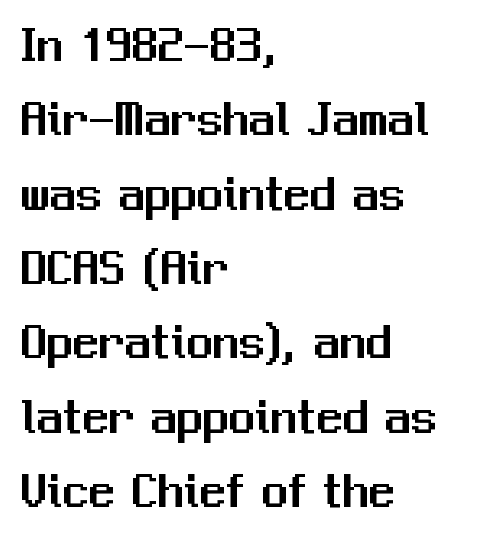
Letters rest on an invisible, unmarked baseline. Looks like regular typesetting: each glyph gets only the width it needs. Nobody touched the tracking dial on this one. Letterform terminals end flat and unadorned throughout the passage. Reading down the block, your eye returns to a fixed left position each line. Does the lettering tilt? It doesn't — this is upright.
